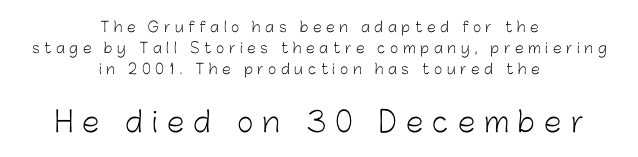
Q: Is the text bold? A: No.
Q: Is the text italic (slanted)? A: No, it is upright.
Q: Is the typeface a serif or a sans-serif typeface? A: Sans-serif.
Q: Is the text underlined? A: No.
Q: How is the paragraph aligned? A: Centered.
Q: Is the spacing between letters normal or unusually wide? A: Unusually wide.
Q: Is the spacing between lines tight, normal or loose? A: Normal.
Q: Which block of text is set in a larger size, the first (top) or the second (bottom)? A: The second (bottom) one.
Q: Width (condensed, normal, or wide)? A: Normal.
Q: Stroke contrast? A: Low.
Q: x-height? A: Medium.
Q: Monospaced? A: No.
